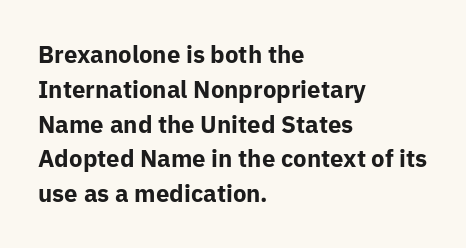
The image shows 24 px bold type, upright; set left-aligned, normal line spacing (1.45x), normal letter spacing, not underlined.
